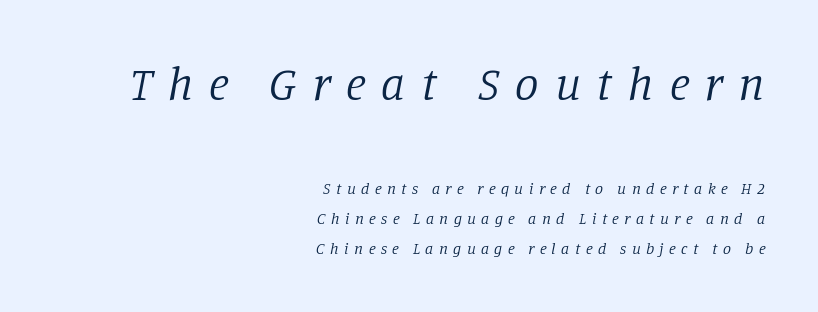
{"serif": "yes", "italic": "yes", "lean": "right", "slant_degrees": 11, "bold": "no", "weight": "regular", "width": "normal", "stroke_contrast": "low", "x_height": "large", "monospaced": "no", "underline": "no", "align": "right", "line_spacing_ratio": 1.87, "letter_spacing": "wide", "letter_spacing_em": 0.34, "larger_block": "first", "size_ratio": 2.94, "glyph_px": 47}
